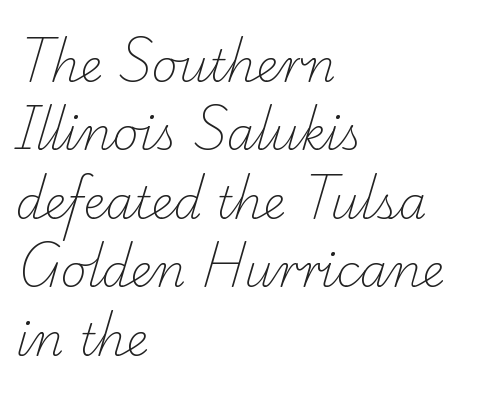
Q: Is the text bold? A: No.
Q: Is the typeface a serif or a sans-serif typeface? A: Serif.
Q: Is the text underlined? A: No.
Q: How is the paragraph aligned? A: Left-aligned.
Q: Is the spacing between letters normal or unusually wide? A: Normal.
Q: Is the spacing between lines tight, normal or loose? A: Normal.
Q: Width (condensed, normal, or wide)? A: Normal.
Q: Stroke contrast? A: Low.
Q: x-height? A: Small.
Q: Monospaced? A: No.
